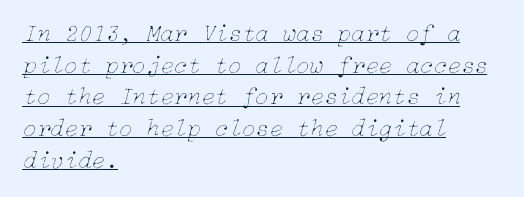
Q: Is the text bold? A: No.
Q: Is the text italic (slanted)? A: Yes, it leans right by about 15 degrees.
Q: Is the text underlined? A: Yes.
Q: How is the paragraph aligned? A: Left-aligned.
Q: Is the spacing between letters normal or unusually wide? A: Normal.
Q: Is the spacing between lines tight, normal or loose? A: Normal.
